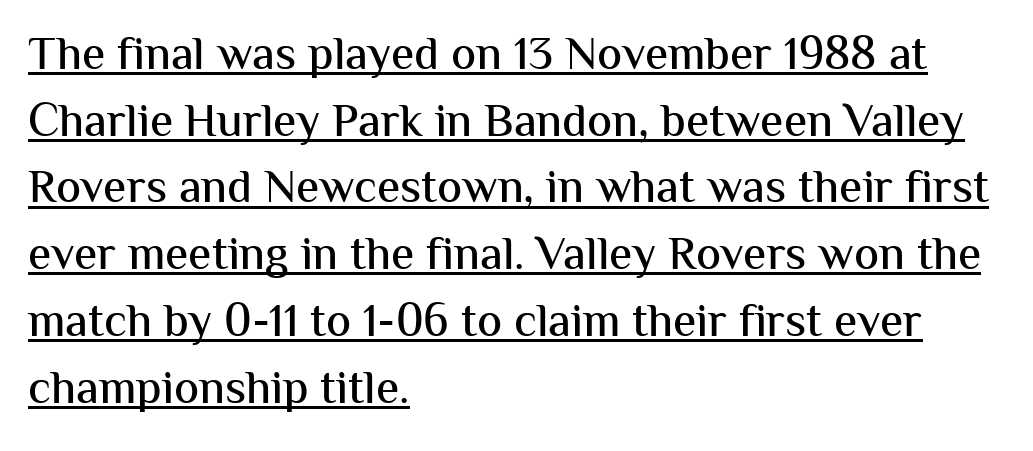
{"serif": "no", "italic": "no", "width": "normal", "stroke_contrast": "medium", "x_height": "medium", "monospaced": "no", "underline": "yes", "align": "left", "line_spacing": "normal", "line_spacing_ratio": 1.42, "letter_spacing": "normal", "letter_spacing_em": 0.0, "glyph_px": 47}
